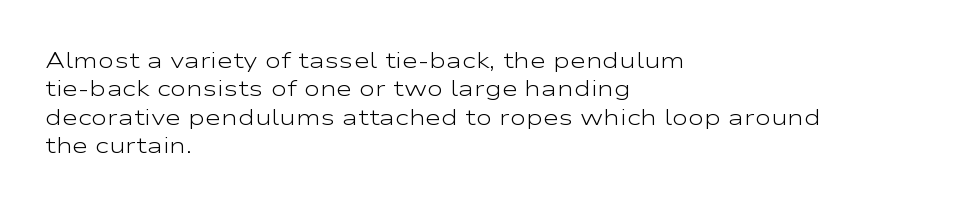
Q: Is the text bold? A: No.
Q: Is the text italic (slanted)? A: No, it is upright.
Q: Is the text underlined? A: No.
Q: How is the paragraph aligned? A: Left-aligned.
Q: Is the spacing between letters normal or unusually wide? A: Normal.
Q: Is the spacing between lines tight, normal or loose? A: Normal.
